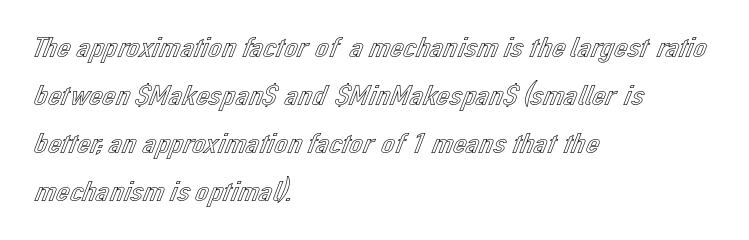
The image shows 30 px text type; set left-aligned, normal line spacing (1.6x), normal letter spacing, not underlined; a medium x-height.
